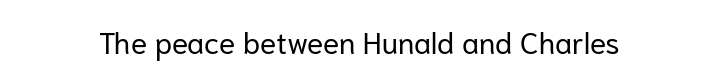
Nope, not italic — everything's standing straight. No letter is thick-stroked: the sample isn't bold. Plain, unruled lines of type. I'd call this a sans setting — the letters go barefoot. Here the designer chose a conventional face with non-uniform glyph widths. The tracking reads as untouched default to a designer's eye.
